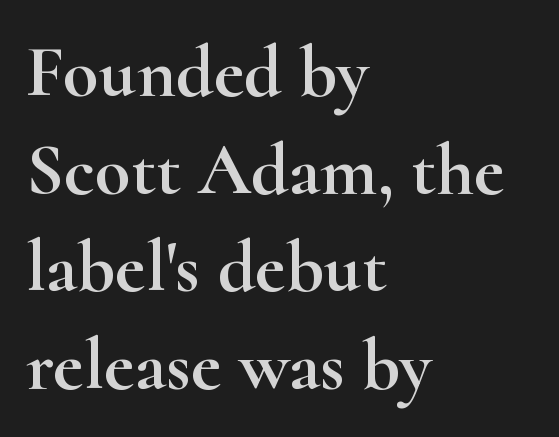
{"serif": "yes", "italic": "no", "width": "wide", "stroke_contrast": "high", "x_height": "small", "monospaced": "no", "underline": "no", "align": "left", "line_spacing": "normal", "line_spacing_ratio": 1.32, "letter_spacing": "normal", "letter_spacing_em": 0.0, "glyph_px": 74}
